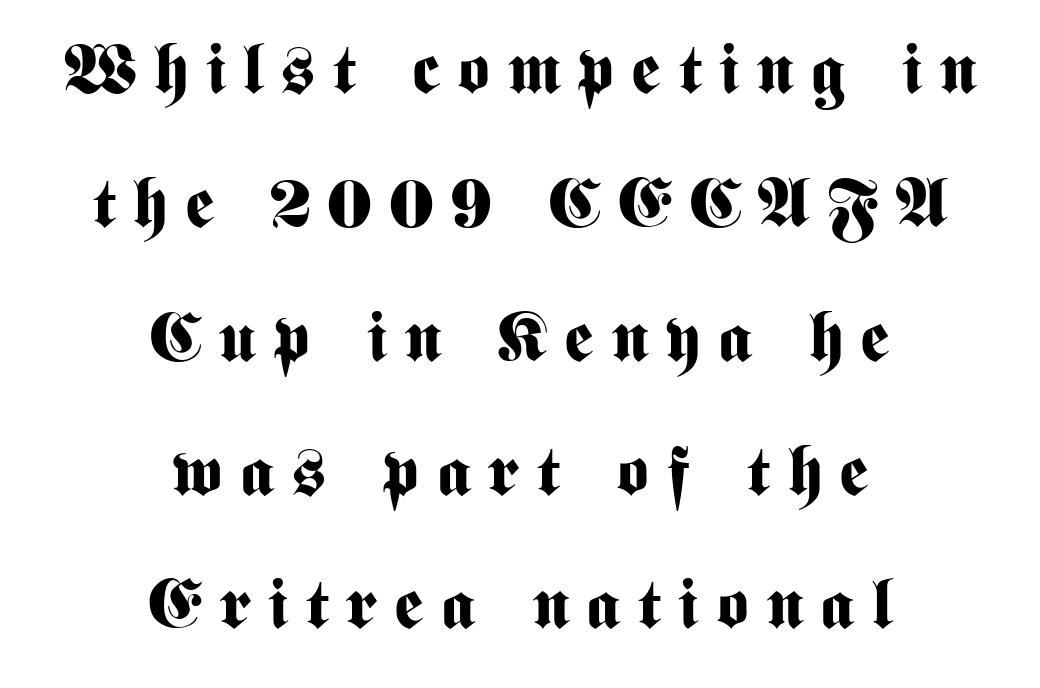
Short note: letters widely spaced. Quick note: interline space is abundant. A full-strength bold gives these letters their thick strokes. Any mark beneath the type? The region is blank.
